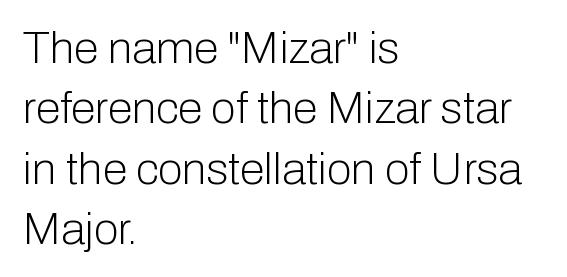
Note: no serifs on the glyphs. This sample has the flowing, uneven cadence of proportional lettering. A typesetter would call this zero additional tracking. Just letters on the line, the space beneath them empty. Summary of weight: not heavy and not bold.
